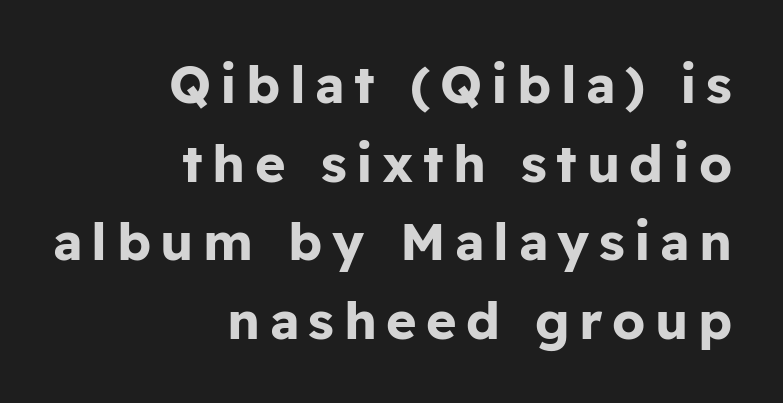
The image shows 52 px bold sans-serif type, upright; set right-aligned, normal line spacing (1.51x), not underlined; low stroke contrast and a medium x-height.
